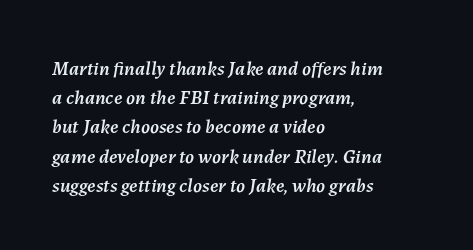
The image shows 20 px text type, italic (leaning right); set left-aligned, normal line spacing (1.46x), normal letter spacing, not underlined.
